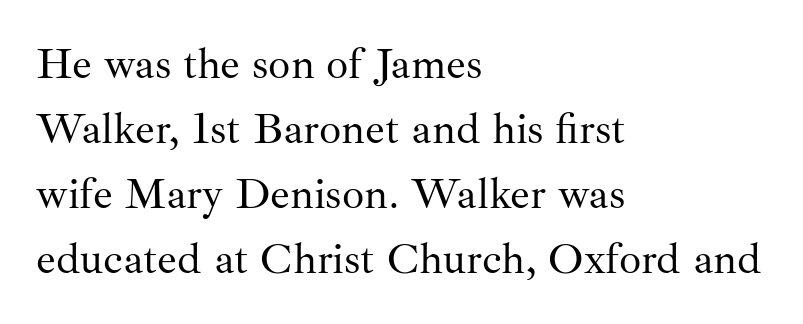
{"serif": "yes", "italic": "no", "bold": "no", "weight": "regular", "width": "normal", "stroke_contrast": "medium", "x_height": "small", "monospaced": "no", "underline": "no", "align": "left", "line_spacing": "normal", "line_spacing_ratio": 1.48, "letter_spacing": "normal", "letter_spacing_em": 0.0, "glyph_px": 44}
